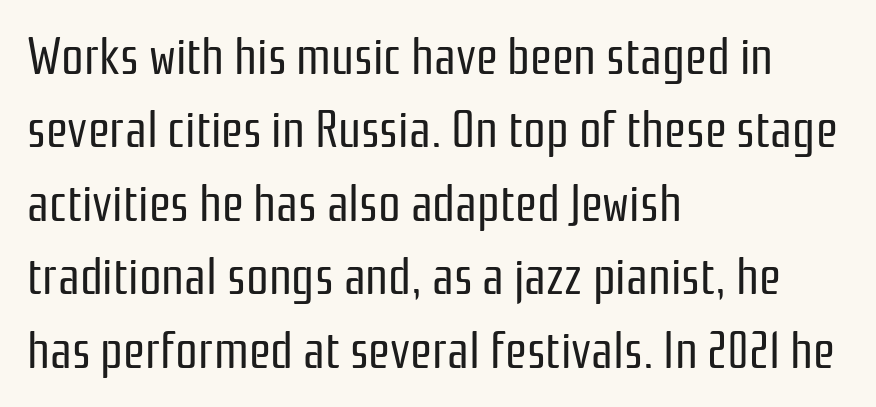
The image shows 50 px regular-weight, condensed sans-serif type, upright; set left-aligned, normal line spacing (1.47x), normal letter spacing, not underlined; low stroke contrast and a medium x-height.
